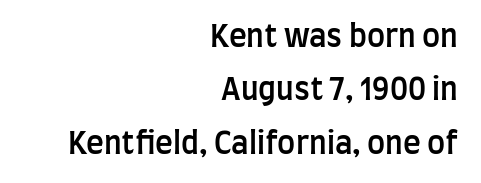
Think of a printed novel: that variable character pitch is what you see here. The horizontal fit of the characters is conventional and even. Posture: vertical. Moderately thickened strokes mark this as semibold type. Lines of text with bare space underneath.
